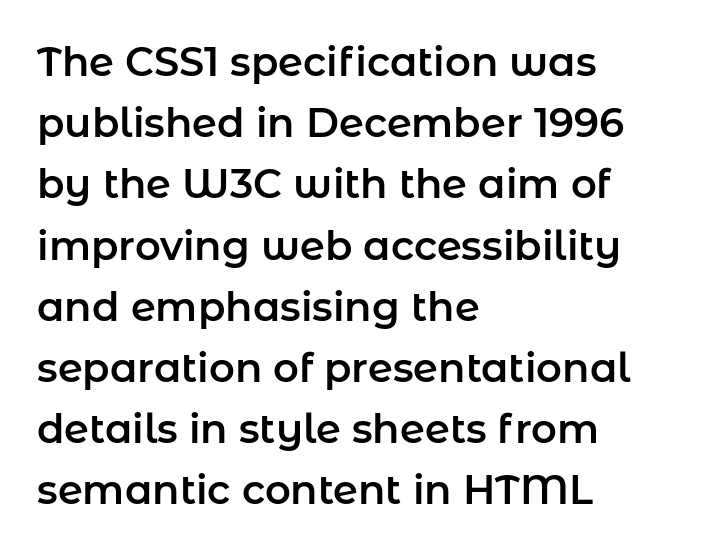
The image shows 40 px sans-serif type, upright; set left-aligned, normal line spacing (1.53x), normal letter spacing, not underlined; low stroke contrast and a medium x-height.
